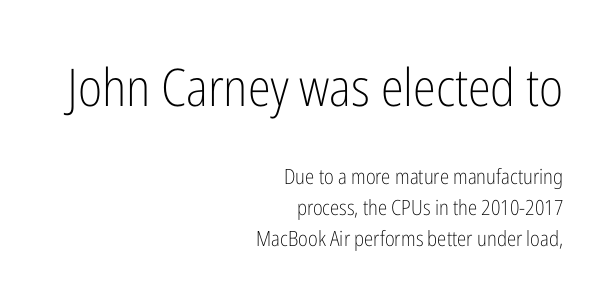
The image shows 52 px light, condensed sans-serif type, upright; set right-aligned, normal line spacing (1.48x), normal letter spacing, not underlined; the first (top) block is 2.48x larger; low stroke contrast and a medium x-height.
